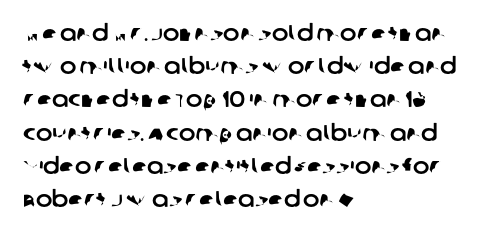
Q: Is the text underlined? A: No.
Q: How is the paragraph aligned? A: Left-aligned.
Q: Is the spacing between letters normal or unusually wide? A: Normal.
Q: Is the spacing between lines tight, normal or loose? A: Normal.
